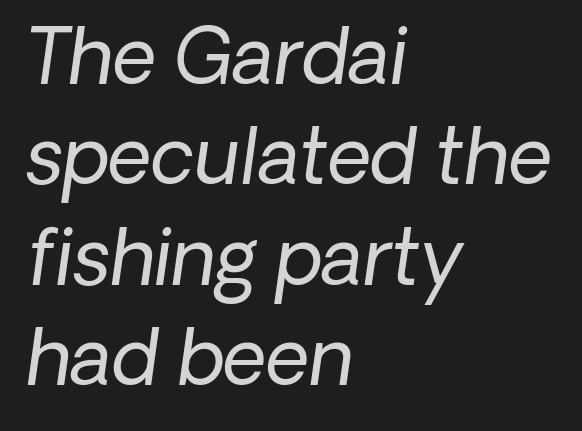
The image shows 76 px regular-weight type, italic (leaning right); set left-aligned, normal line spacing (1.32x), normal letter spacing, not underlined; low stroke contrast and a medium x-height.
